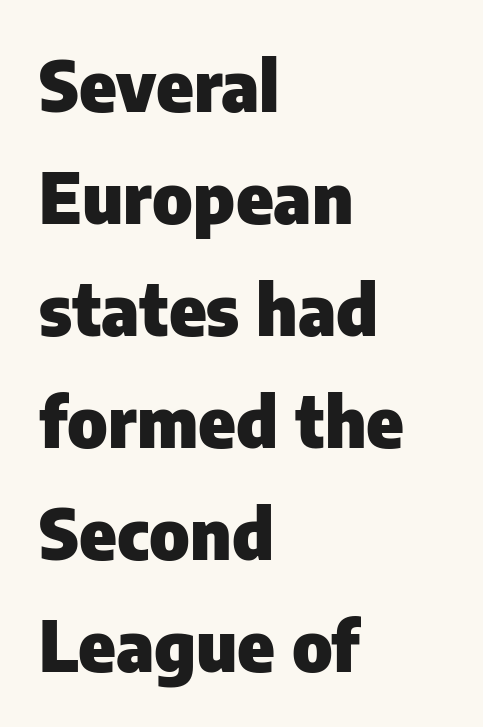
Q: Is the text bold? A: Yes.
Q: Is the text italic (slanted)? A: No, it is upright.
Q: Is the typeface a serif or a sans-serif typeface? A: Sans-serif.
Q: Is the text underlined? A: No.
Q: How is the paragraph aligned? A: Left-aligned.
Q: Is the spacing between letters normal or unusually wide? A: Normal.
Q: Is the spacing between lines tight, normal or loose? A: Normal.
Q: Width (condensed, normal, or wide)? A: Normal.
Q: Stroke contrast? A: Low.
Q: x-height? A: Medium.
Q: Monospaced? A: No.
